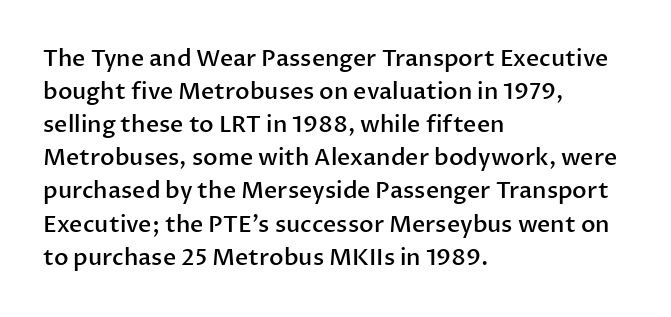
Default kerning and tracking; the words read as compact shapes. Quick note: interline space is typical. This rendering features lettering with no underline. Left-aligned paragraph, ragged on the right. The strokes are fattened partway — semibold, not bold. Italic: no, the glyphs are upright roman.
